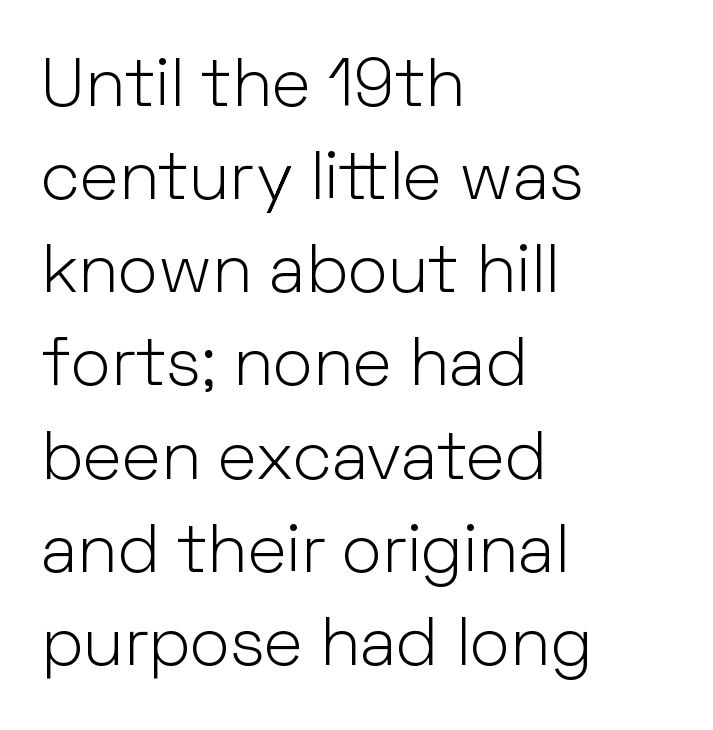
Q: Is the text bold? A: No.
Q: Is the text italic (slanted)? A: No, it is upright.
Q: Is the typeface a serif or a sans-serif typeface? A: Sans-serif.
Q: Is the text underlined? A: No.
Q: How is the paragraph aligned? A: Left-aligned.
Q: Is the spacing between letters normal or unusually wide? A: Normal.
Q: Is the spacing between lines tight, normal or loose? A: Normal.
Q: Width (condensed, normal, or wide)? A: Normal.
Q: Stroke contrast? A: Low.
Q: x-height? A: Medium.
Q: Monospaced? A: No.
